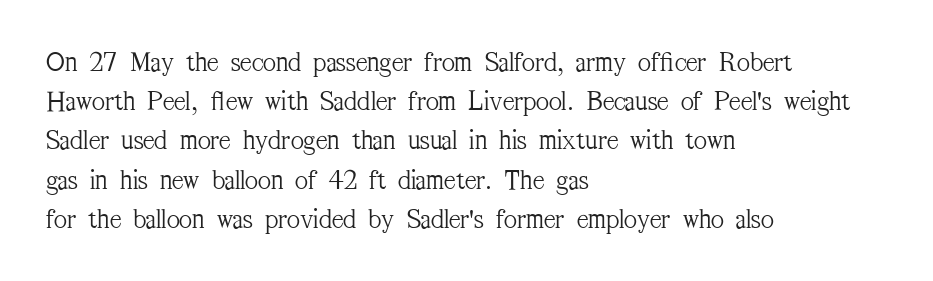
The image shows 28 px light, condensed serif type, upright; set left-aligned, normal line spacing (1.4x), normal letter spacing, not underlined; medium stroke contrast and a medium x-height.
